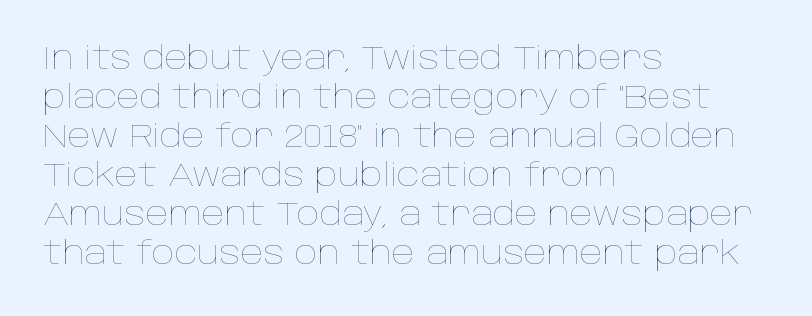
The image shows 32 px thin type, upright; set left-aligned, line spacing 1.22x, normal letter spacing, not underlined; low stroke contrast and a large x-height.
